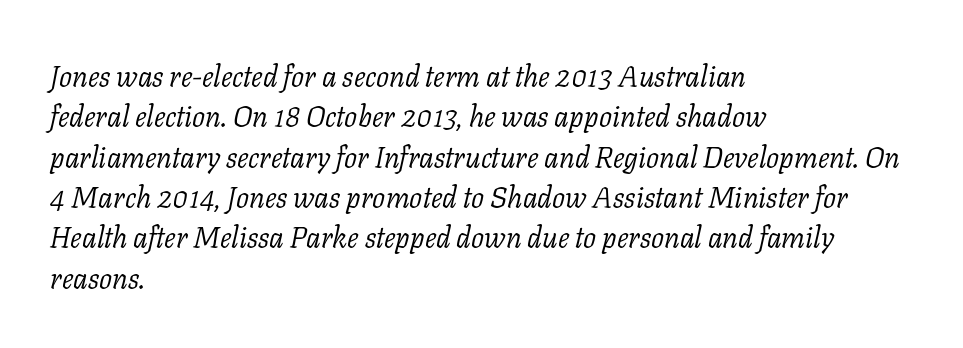
{"serif": "yes", "italic": "yes", "lean": "right", "slant_degrees": 11, "bold": "no", "weight": "light", "width": "normal", "stroke_contrast": "low", "x_height": "medium", "monospaced": "no", "underline": "no", "align": "left", "line_spacing": "normal", "line_spacing_ratio": 1.39, "letter_spacing": "normal", "letter_spacing_em": 0.0, "glyph_px": 29}
